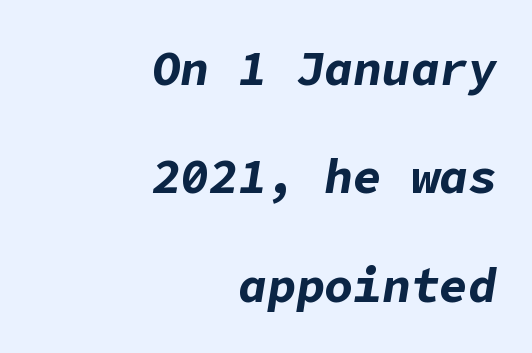
Teacher's note: observe the even right margin — that is flush-right alignment. Bold? Absolutely — the strokes are thick and heavy. In terms of posture, this sample is oblique. One glance says open: line gaps are wider than usual. Short note: letters normally spaced.
